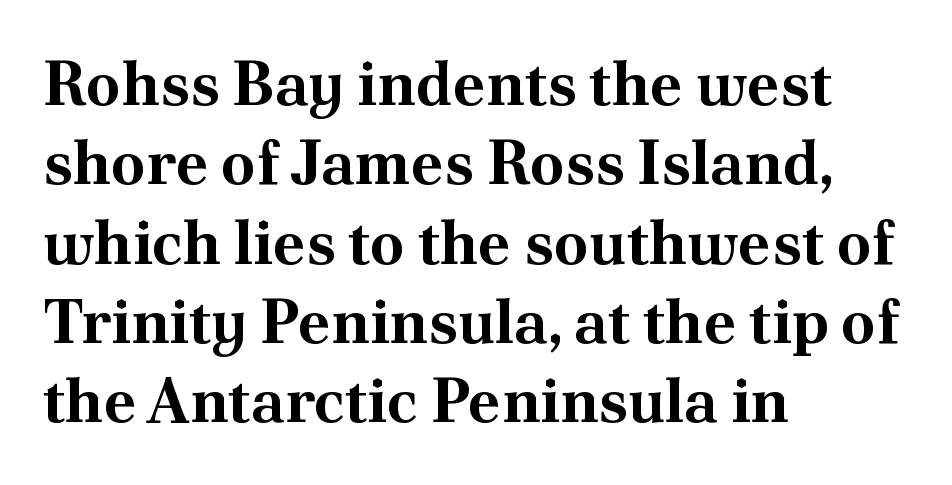
Unlike italic type, these characters show no tilt at all. Think of a printed novel: that variable character pitch is what you see here. Font category for this specimen: serif. Any mark beneath the type? The region is blank.
